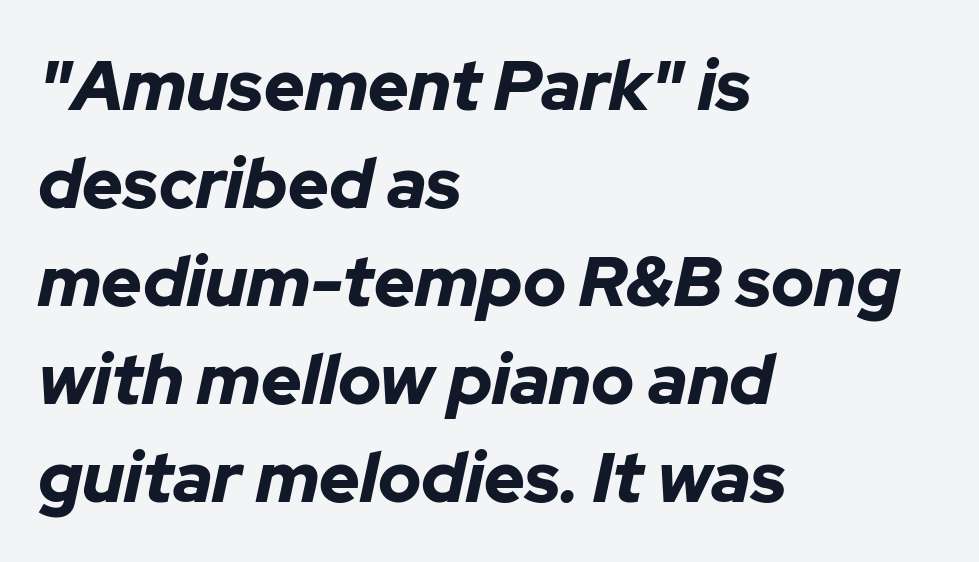
The space beneath each line is pristine and unruled. A typesetter would call this leading conventional body-copy spacing. Proportional: the letters do not fall into vertical columns. Typeset ragged right — the left edge is the straight one.
